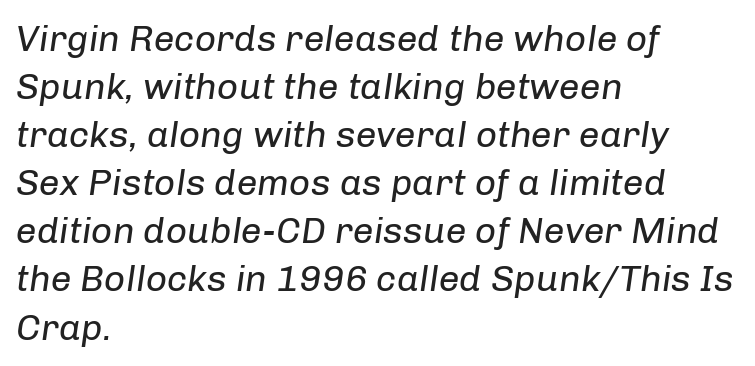
A classic flush-left, rag-right setting is used for this passage. These lines are rendered in a variable-pitch font. The face used here has a pronounced slope to its letters. In terms of leading, this rendering sits right in the middle. No heavy texture on the line: the type isn't bold. A typesetter would call this zero additional tracking.
